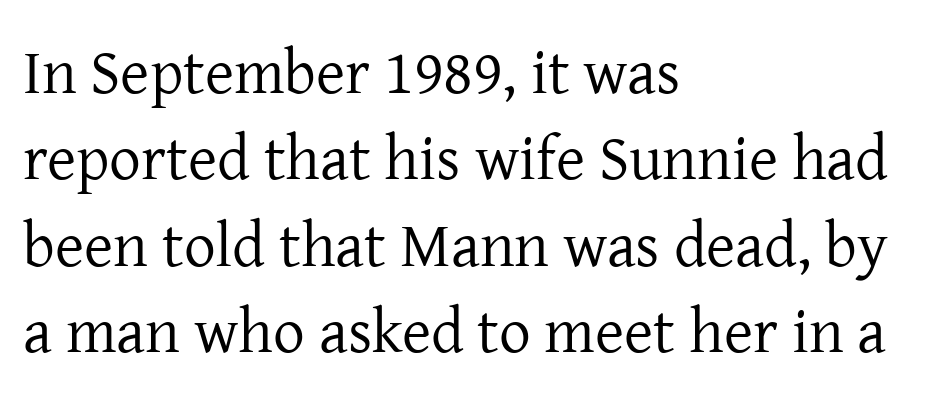
Q: Is the text bold? A: No.
Q: Is the text italic (slanted)? A: No, it is upright.
Q: Is the typeface a serif or a sans-serif typeface? A: Serif.
Q: Is the text underlined? A: No.
Q: How is the paragraph aligned? A: Left-aligned.
Q: Is the spacing between letters normal or unusually wide? A: Normal.
Q: Is the spacing between lines tight, normal or loose? A: Normal.
Q: Width (condensed, normal, or wide)? A: Normal.
Q: Stroke contrast? A: Low.
Q: x-height? A: Medium.
Q: Monospaced? A: No.
